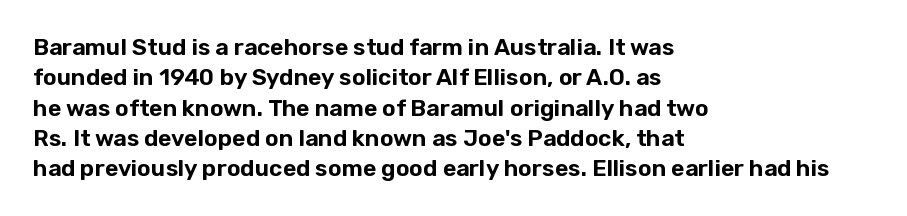
The face used here is rendered with its standard letterfit. These lines are set flush left with a ragged right edge. The glyphs are unaccompanied by any horizontal stroke below them. Normally led — the rows are evenly, conventionally spaced. Do the letters lean? They stand straight.
